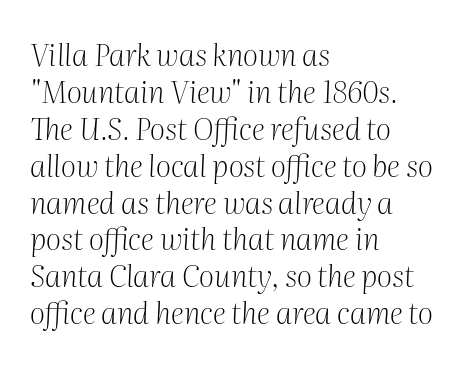
The image shows 30 px light serif type, italic (leaning right); set left-aligned, line spacing 1.23x, normal letter spacing, not underlined; medium stroke contrast and a medium x-height.
